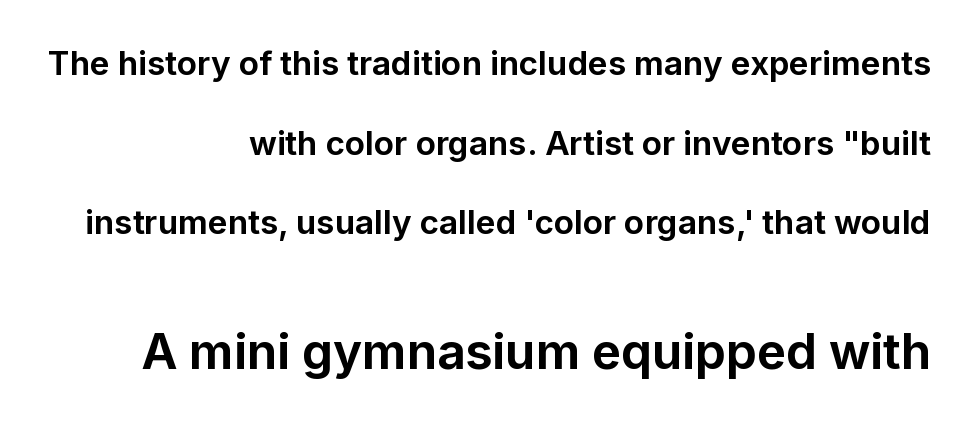
The image shows 49 px bold sans-serif type, upright; set right-aligned, loose line spacing (2.41x), normal letter spacing, not underlined; the second (bottom) block is 1.48x larger; low stroke contrast and a medium x-height.
